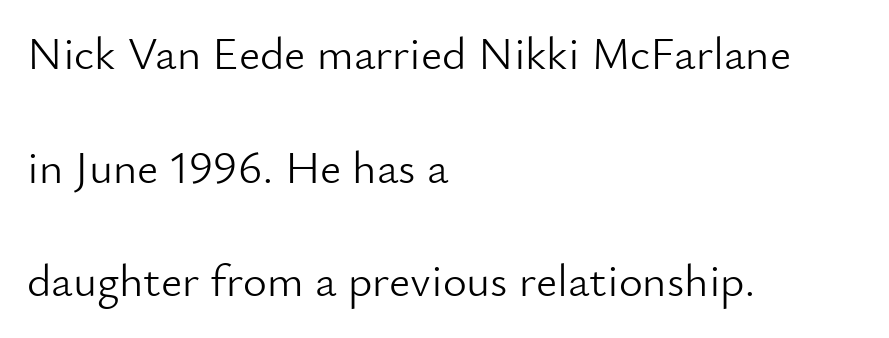
The image shows 46 px light sans-serif type, upright; set left-aligned, loose line spacing (2.47x), normal letter spacing, not underlined; low stroke contrast and a small x-height.
